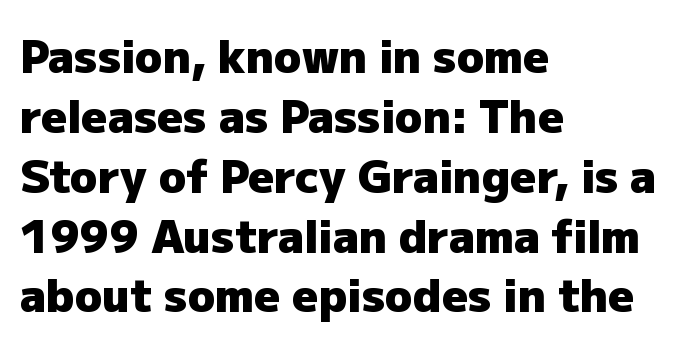
All the whitespace from short lines collects on the right. Inter-character spacing is left at the font's built-in metrics. The face used here is proportionally spaced, like ordinary book or web type. Each new line begins a customary step beneath the previous one. A dark, heavy texture on the line: the type is bold. Nope, no serifs anywhere on these letters.
